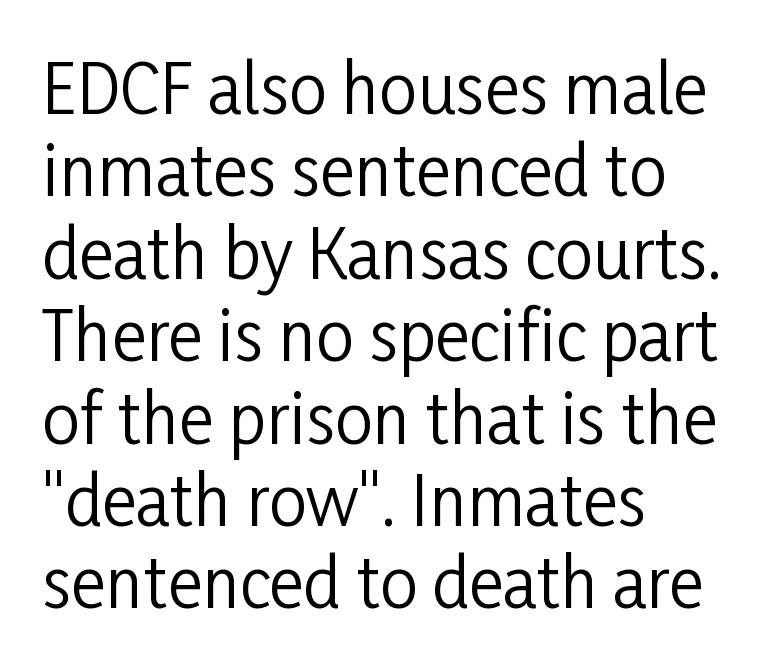
The image shows 67 px regular-weight, condensed sans-serif type, upright; set left-aligned, line spacing 1.23x, normal letter spacing, not underlined; low stroke contrast and a medium x-height.
